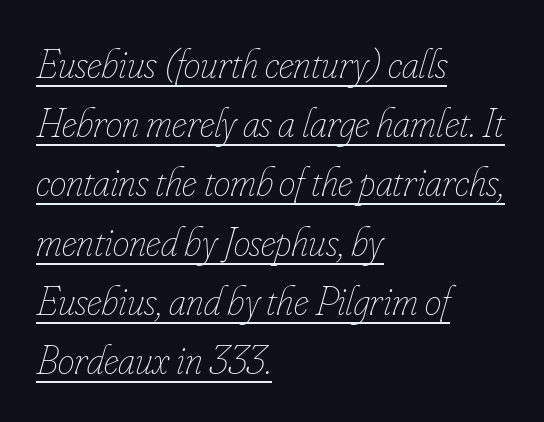
Q: Is the text bold? A: No.
Q: Is the text italic (slanted)? A: Yes, it leans right by about 16 degrees.
Q: Is the text underlined? A: Yes.
Q: How is the paragraph aligned? A: Left-aligned.
Q: Is the spacing between letters normal or unusually wide? A: Normal.
Q: Is the spacing between lines tight, normal or loose? A: Normal.
Q: Width (condensed, normal, or wide)? A: Condensed.
Q: Stroke contrast? A: Low.
Q: x-height? A: Small.
Q: Monospaced? A: No.
